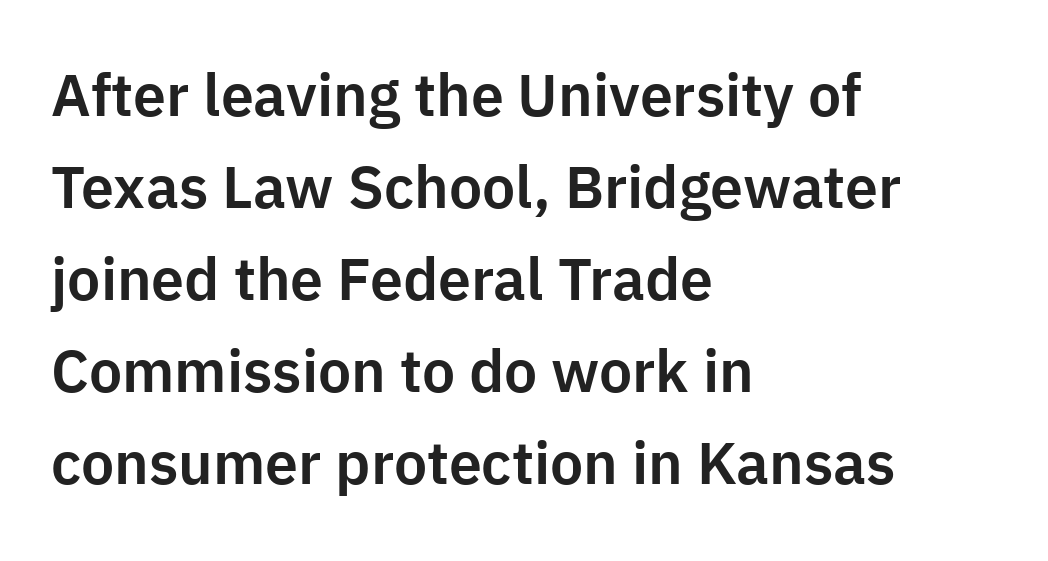
The image shows 59 px sans-serif type, upright; set left-aligned, normal line spacing (1.56x), normal letter spacing, not underlined; low stroke contrast and a medium x-height.
